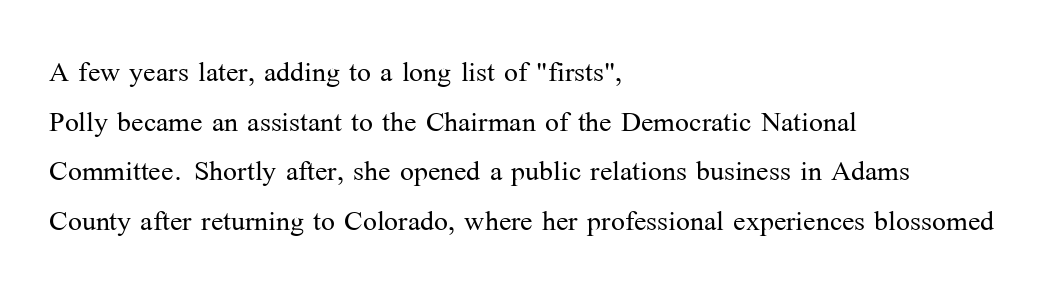
{"serif": "yes", "italic": "no", "bold": "no", "weight": "light", "width": "normal", "stroke_contrast": "medium", "x_height": "medium", "monospaced": "no", "underline": "no", "align": "left", "line_spacing": "normal", "line_spacing_ratio": 1.34, "letter_spacing": "normal", "letter_spacing_em": 0.0, "glyph_px": 37}
